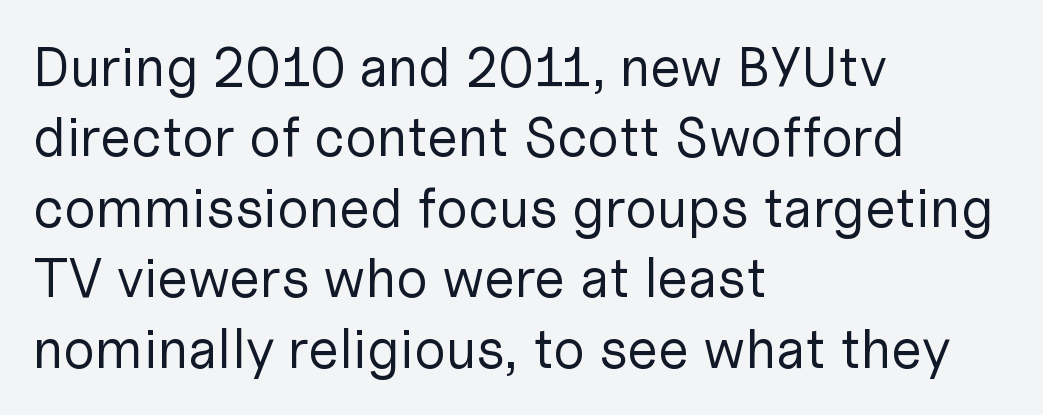
The words here are not underlined. Rendered with straight, roman letterforms. No heavy texture on the line: the type isn't bold. The rendering keeps characters at their native spacing.
